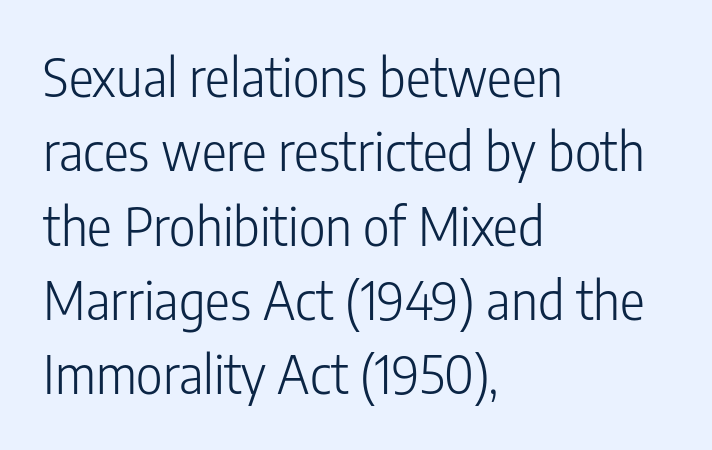
The image shows 52 px light, condensed sans-serif type, upright; set left-aligned, normal line spacing (1.43x), normal letter spacing, not underlined; low stroke contrast and a medium x-height.
